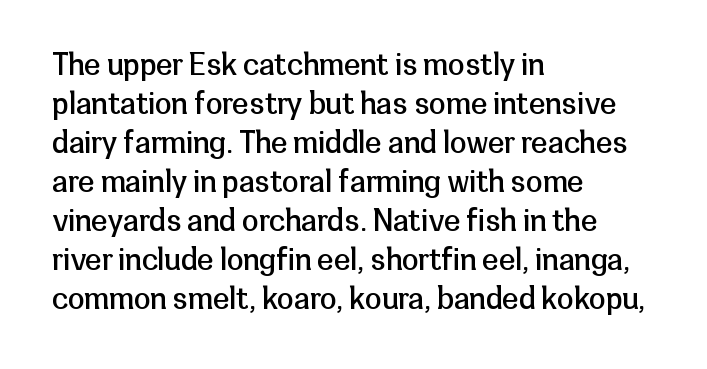
The space between consecutive lines is moderate. Letterform terminals end flat and unadorned throughout the passage. Between one letter and the next there's only the usual sliver of space. The area under the type is left untouched.
